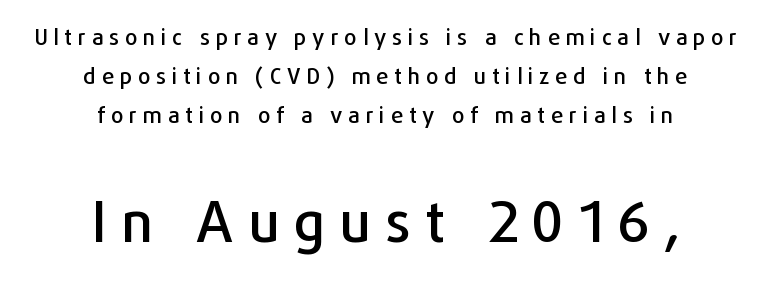
The typesetter chose a symmetrical, centered arrangement here. No word sits above an underline. Here the designer chose a conventional face with non-uniform glyph widths. Glyph-to-glyph distance is far greater than everyday printed text. Unlike italic type, these characters show no tilt at all. Bigger letters appear in the bottom chunk; the top chunk is reduced.
